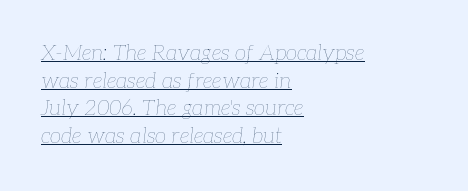
Q: Is the text bold? A: No.
Q: Is the text italic (slanted)? A: Yes, it leans right by about 7 degrees.
Q: Is the text underlined? A: Yes.
Q: How is the paragraph aligned? A: Left-aligned.
Q: Is the spacing between letters normal or unusually wide? A: Normal.
Q: Is the spacing between lines tight, normal or loose? A: Normal.
